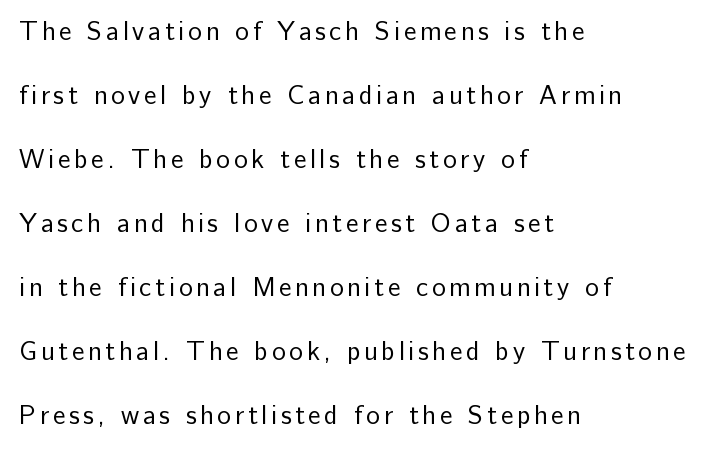
Line spacing here is loose. Underlining? Definitely not there. This sample is left-justified, so line endings fall wherever the words run out. Upright lettering throughout. Weight: in the light-to-regular range.
